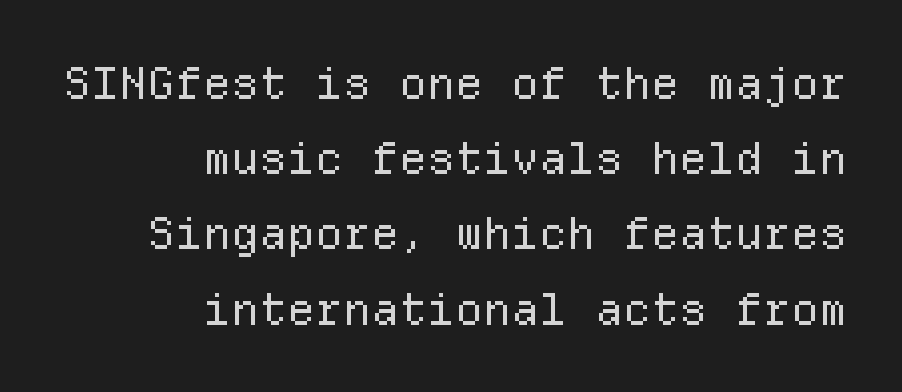
Q: Is the text bold? A: No.
Q: Is the text italic (slanted)? A: No, it is upright.
Q: Is the typeface a serif or a sans-serif typeface? A: Sans-serif.
Q: Is the text underlined? A: No.
Q: How is the paragraph aligned? A: Right-aligned.
Q: Is the spacing between letters normal or unusually wide? A: Normal.
Q: Width (condensed, normal, or wide)? A: Normal.
Q: Stroke contrast? A: Low.
Q: x-height? A: Medium.
Q: Monospaced? A: Yes.
